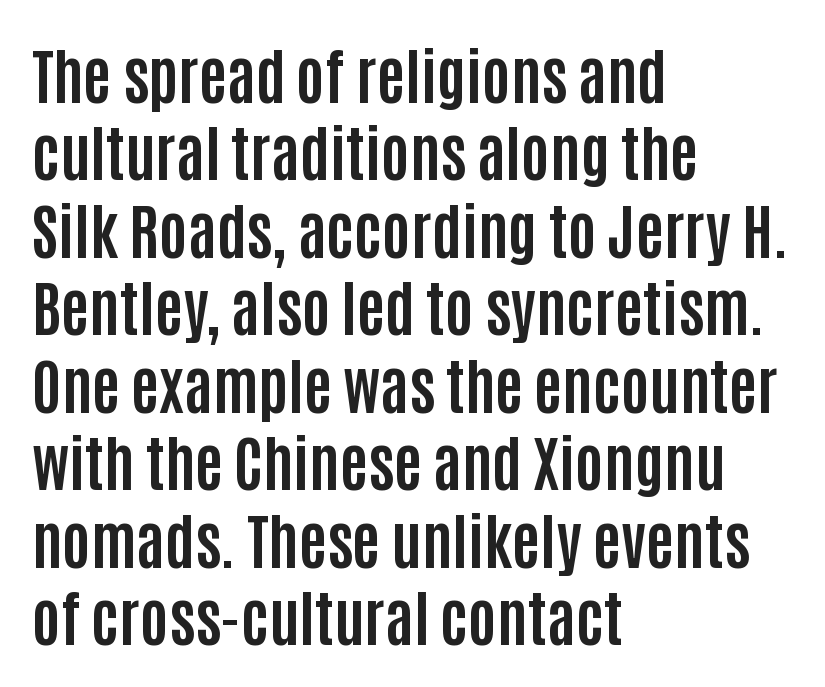
Q: Is the text bold? A: Yes.
Q: Is the text italic (slanted)? A: No, it is upright.
Q: Is the typeface a serif or a sans-serif typeface? A: Sans-serif.
Q: Is the text underlined? A: No.
Q: How is the paragraph aligned? A: Left-aligned.
Q: Is the spacing between letters normal or unusually wide? A: Normal.
Q: Is the spacing between lines tight, normal or loose? A: Normal.
Q: Width (condensed, normal, or wide)? A: Condensed.
Q: Stroke contrast? A: Low.
Q: x-height? A: Large.
Q: Monospaced? A: No.
